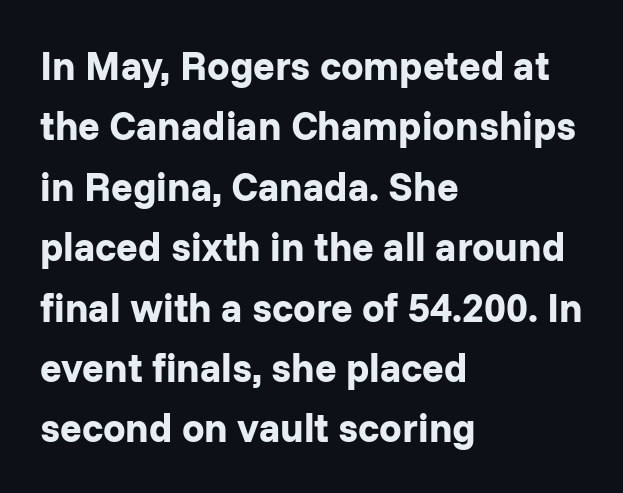
The rendering keeps characters at their native spacing. Thick stems and heavy bowls — unmistakably bold. The rag falls on the right side of this text block. Character widths vary here, with narrow letters taking less room than wide ones.
